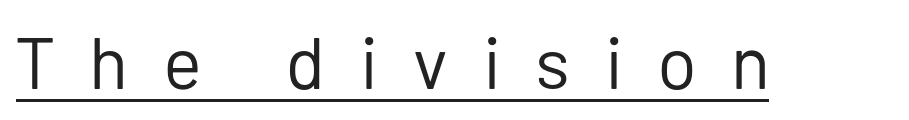
Here the designer chose a conventional face with non-uniform glyph widths. Typographically, this falls in the sans-serif category. Check the space under the baseline: a stroke is drawn there. Is this a heavy cut? Hardly; it is regular or lighter. Every character sits straight up, as roman type does.
